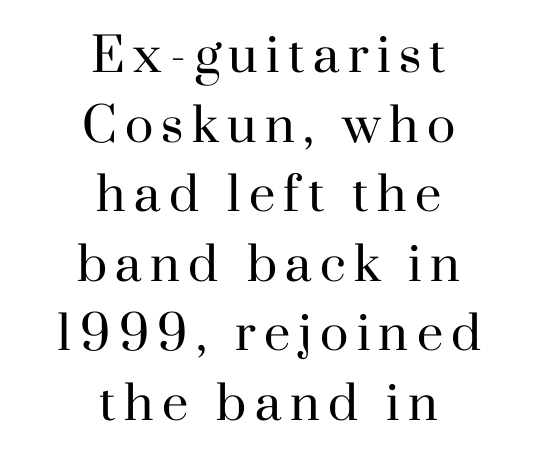
Think of a printed novel: that variable character pitch is what you see here. The line-height multiplier appears to be the usual default. The area under the type is left untouched. Typeset on center — no edge is straight.
